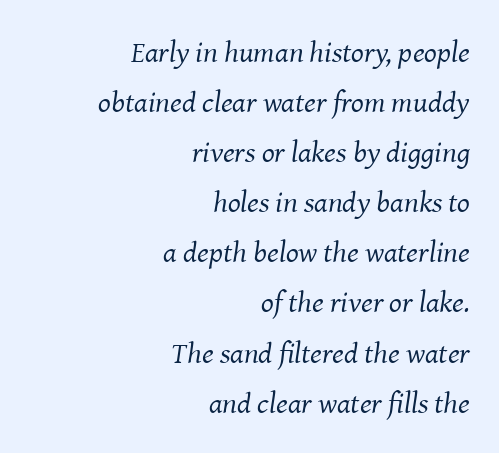
The image shows 30 px regular-weight serif type, italic (leaning right); set right-aligned, normal line spacing (1.67x), normal letter spacing, not underlined; medium stroke contrast and a medium x-height.
